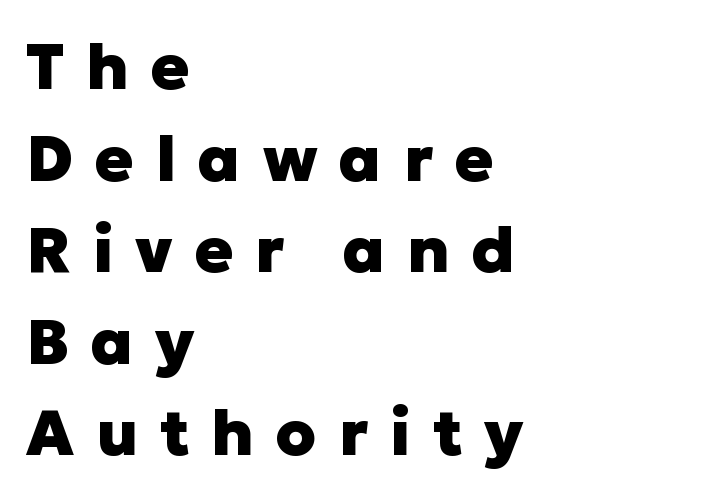
{"serif": "no", "italic": "no", "bold": "yes", "weight": "heavy", "width": "normal", "stroke_contrast": "low", "x_height": "medium", "monospaced": "no", "underline": "no", "align": "left", "line_spacing": "normal", "line_spacing_ratio": 1.43, "letter_spacing": "wide", "letter_spacing_em": 0.34, "glyph_px": 64}
